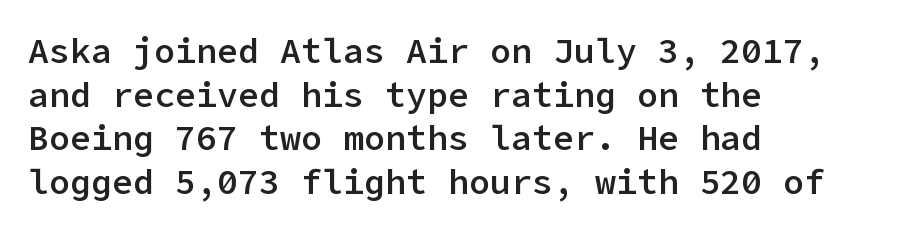
Between one letter and the next there's only the usual sliver of space. The glyphs in this specimen are sans serif. Anything drawn beneath the words? Only blank space. Does the lettering tilt? It doesn't — this is upright.
